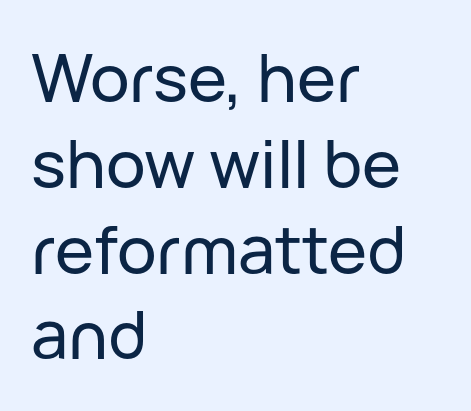
The image shows 66 px sans-serif type, upright; set left-aligned, normal line spacing (1.3x), normal letter spacing, not underlined; low stroke contrast and a medium x-height.
